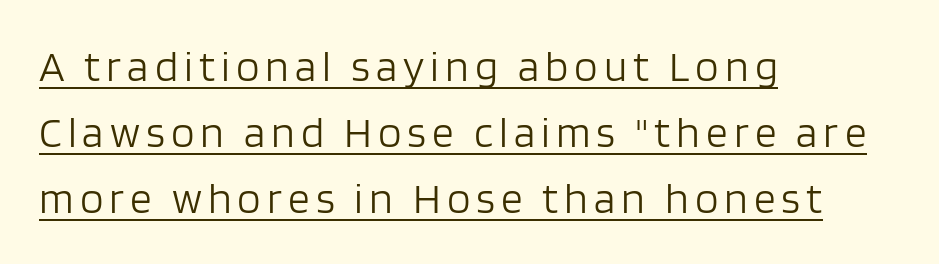
{"serif": "no", "italic": "no", "bold": "no", "weight": "light", "width": "normal", "stroke_contrast": "low", "x_height": "large", "monospaced": "no", "underline": "yes", "align": "left", "line_spacing": "normal", "line_spacing_ratio": 1.54, "glyph_px": 43}
